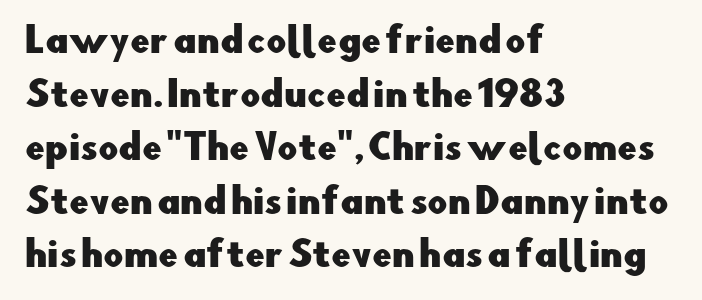
{"serif": "no", "italic": "no", "width": "normal", "stroke_contrast": "low", "x_height": "small", "monospaced": "no", "underline": "no", "align": "left", "line_spacing": "normal", "line_spacing_ratio": 1.53, "letter_spacing": "normal", "letter_spacing_em": 0.0, "glyph_px": 35}
